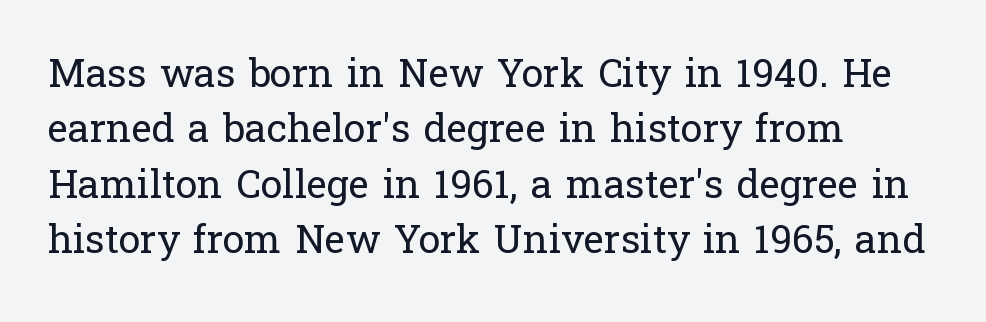
{"serif": "yes", "italic": "no", "bold": "no", "weight": "regular", "width": "normal", "stroke_contrast": "low", "x_height": "medium", "monospaced": "no", "underline": "no", "align": "left", "line_spacing": "normal", "line_spacing_ratio": 1.42, "letter_spacing": "normal", "letter_spacing_em": 0.0, "glyph_px": 39}
